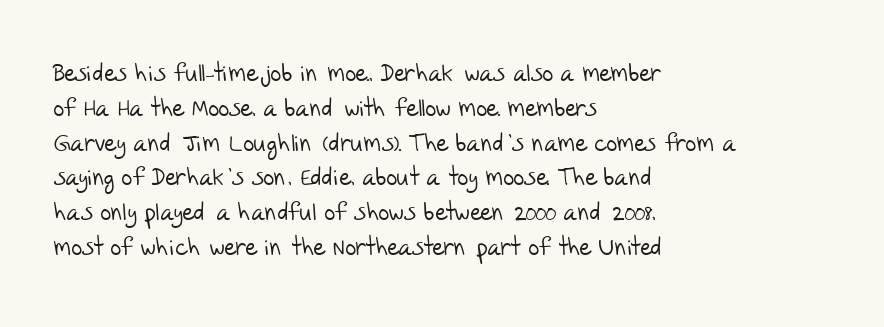
{"bold": "no", "underline": "no", "align": "left", "line_spacing": "normal", "line_spacing_ratio": 1.45, "letter_spacing": "normal", "letter_spacing_em": 0.0, "glyph_px": 24}
